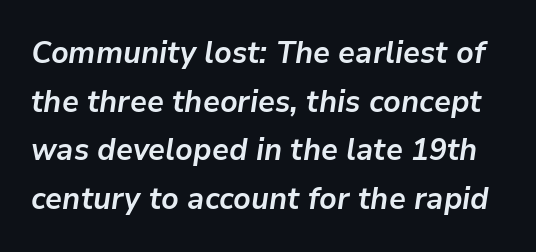
Q: Is the text bold? A: Yes.
Q: Is the text italic (slanted)? A: Yes, it leans right by about 9 degrees.
Q: Is the text underlined? A: No.
Q: Is the spacing between letters normal or unusually wide? A: Normal.
Q: Is the spacing between lines tight, normal or loose? A: Normal.
Q: Width (condensed, normal, or wide)? A: Normal.
Q: Stroke contrast? A: Low.
Q: x-height? A: Medium.
Q: Monospaced? A: No.
